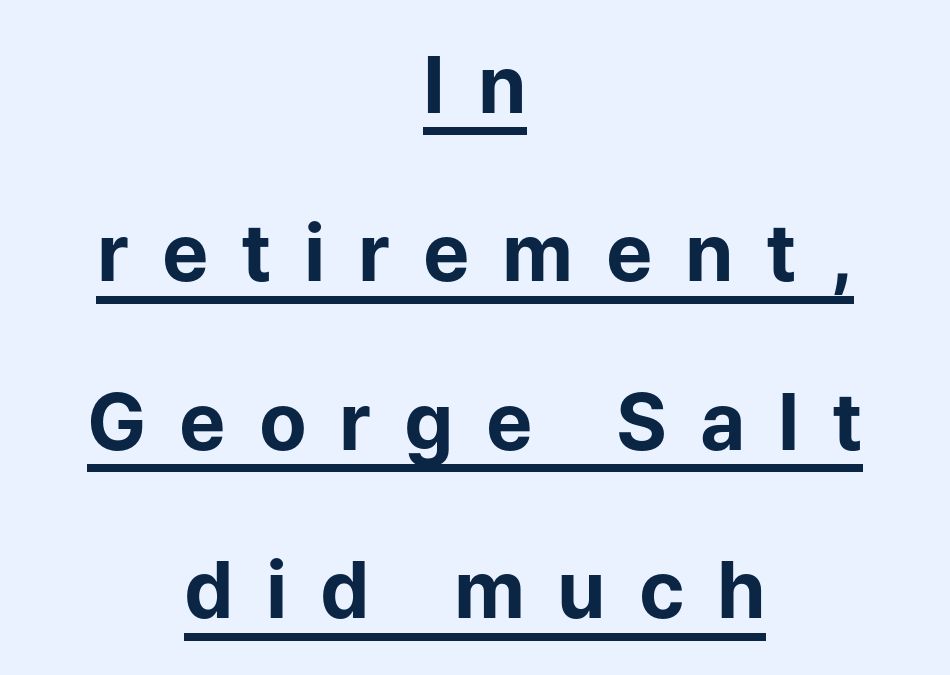
The image shows 78 px bold sans-serif type, upright; set centered, loose line spacing (2.16x), unusually wide letter spacing (+0.42 em), underlined; low stroke contrast and a medium x-height.
